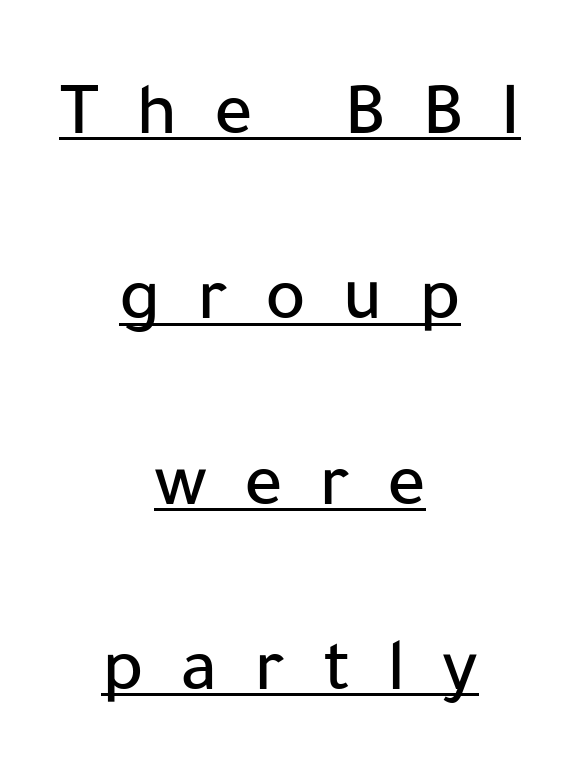
The image shows 76 px sans-serif type, upright; set centered, loose line spacing (2.44x), unusually wide letter spacing (+0.48 em), underlined; low stroke contrast and a medium x-height.
